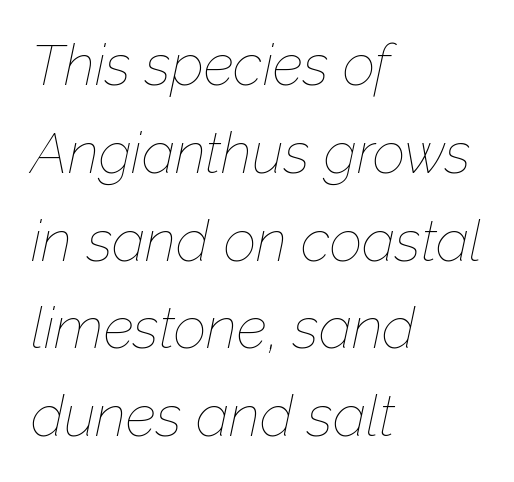
The image shows 57 px thin type, italic (leaning right); set left-aligned, normal line spacing (1.54x), normal letter spacing, not underlined; low stroke contrast and a medium x-height.
